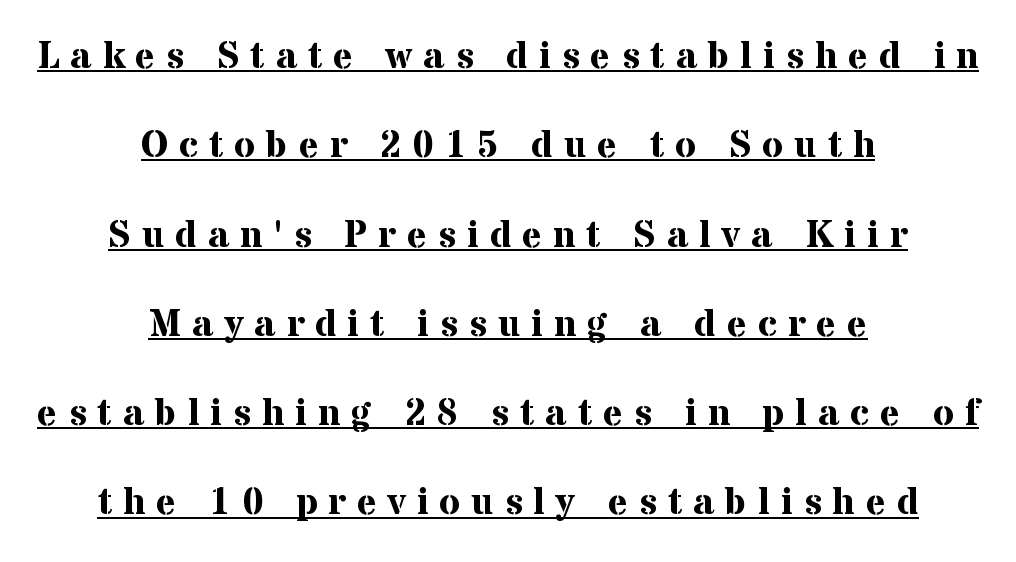
{"serif": "yes", "italic": "no", "bold": "yes", "weight": "bold", "width": "normal", "stroke_contrast": "medium", "x_height": "medium", "monospaced": "no", "underline": "yes", "align": "center", "line_spacing": "loose", "line_spacing_ratio": 2.35, "letter_spacing": "wide", "letter_spacing_em": 0.29, "glyph_px": 38}
